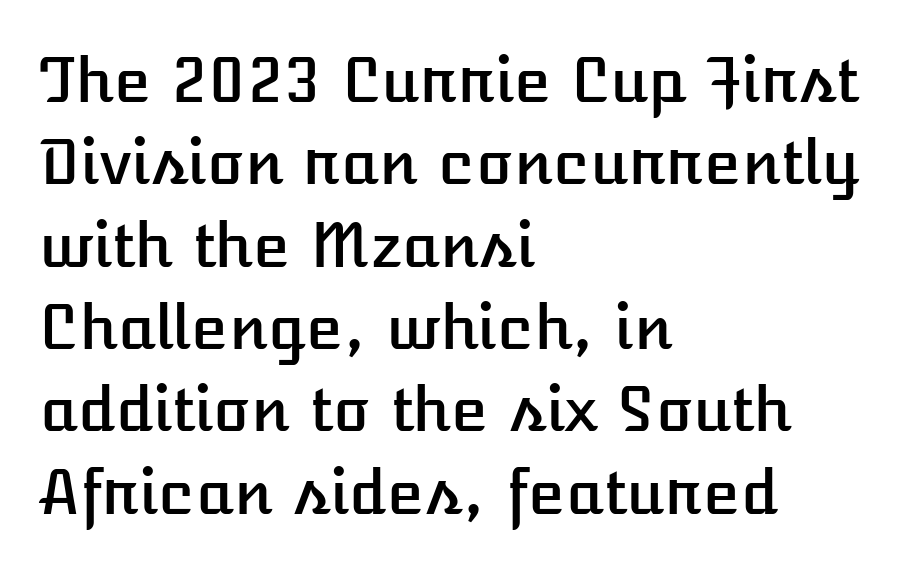
{"italic": "no", "width": "normal", "stroke_contrast": "low", "x_height": "medium", "monospaced": "no", "underline": "no", "align": "left", "line_spacing": "normal", "line_spacing_ratio": 1.35, "letter_spacing": "normal", "letter_spacing_em": 0.0, "glyph_px": 61}
